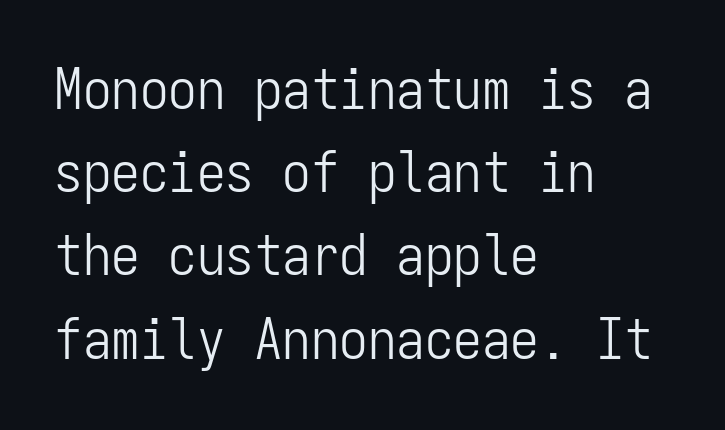
The image shows 57 px light, condensed sans-serif type, upright, monospaced; set left-aligned, normal line spacing (1.46x), normal letter spacing, not underlined; low stroke contrast and a medium x-height.
